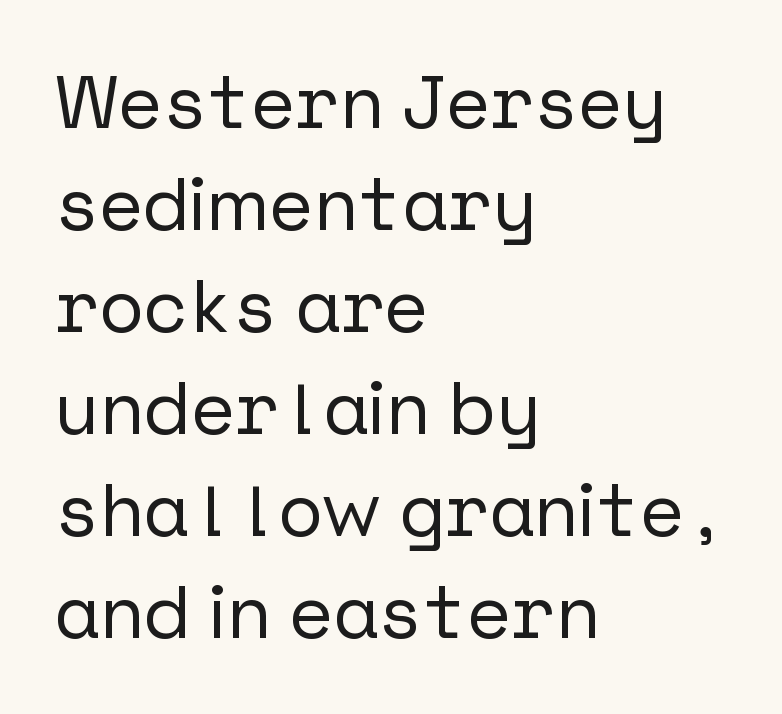
{"serif": "no", "italic": "no", "width": "normal", "stroke_contrast": "low", "x_height": "medium", "underline": "no", "align": "left", "line_spacing": "normal", "line_spacing_ratio": 1.36, "letter_spacing": "normal", "letter_spacing_em": 0.0, "glyph_px": 75}
